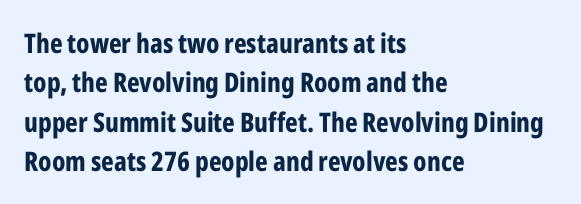
Q: Is the text bold? A: Yes.
Q: Is the text italic (slanted)? A: No, it is upright.
Q: Is the text underlined? A: No.
Q: How is the paragraph aligned? A: Left-aligned.
Q: Is the spacing between letters normal or unusually wide? A: Normal.
Q: Is the spacing between lines tight, normal or loose? A: Normal.
